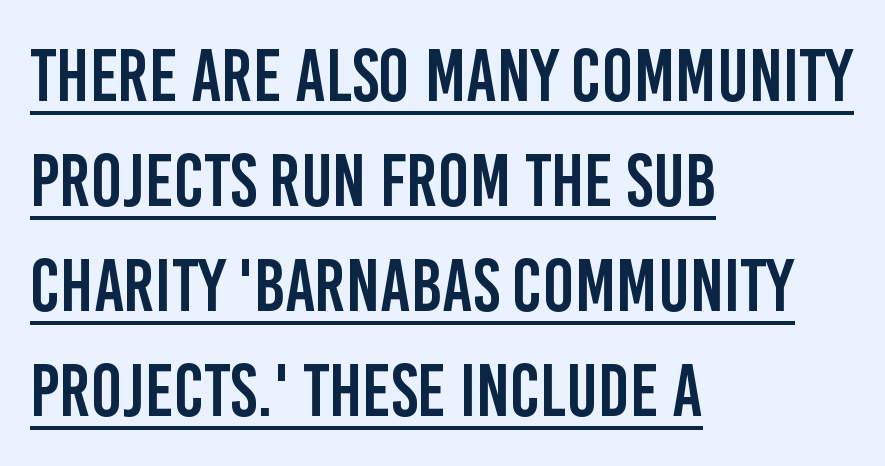
{"serif": "no", "italic": "no", "width": "condensed", "stroke_contrast": "low", "x_height": "large", "monospaced": "no", "underline": "yes", "align": "left", "line_spacing": "normal", "line_spacing_ratio": 1.42, "letter_spacing": "normal", "letter_spacing_em": 0.0, "glyph_px": 74}
